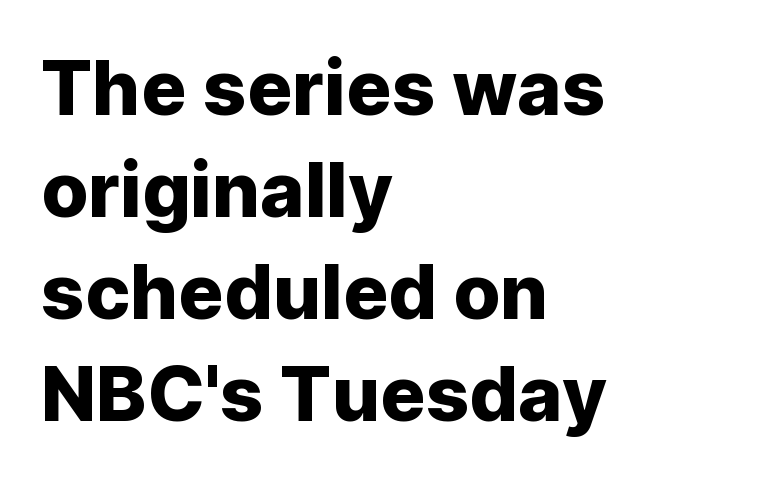
Q: Is the text italic (slanted)? A: No, it is upright.
Q: Is the typeface a serif or a sans-serif typeface? A: Sans-serif.
Q: Is the text underlined? A: No.
Q: How is the paragraph aligned? A: Left-aligned.
Q: Is the spacing between letters normal or unusually wide? A: Normal.
Q: Is the spacing between lines tight, normal or loose? A: Normal.
Q: Width (condensed, normal, or wide)? A: Normal.
Q: Stroke contrast? A: Low.
Q: x-height? A: Medium.
Q: Monospaced? A: No.
